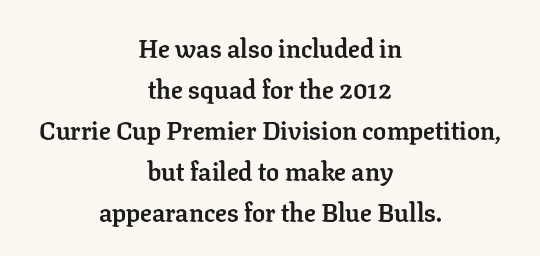
Standard letterfit; no display-style spreading of the glyphs. No italicization has been applied; the sample stays upright. Centered paragraph, ragged on both sides. Leading matches the norm, producing a regular column. Rule under the text: the space is simply empty. The face used here has the dense, thick strokes of a bold.
